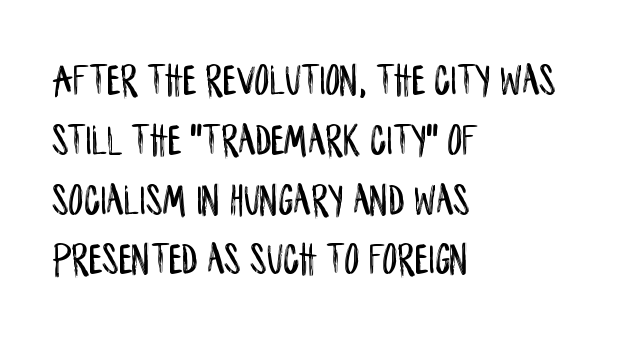
The specimen omits any rule beneath the text block's lines. A typesetter would call this zero additional tracking. The rendering anchors every line to the left-hand side. The block of text has a typical density, with ordinary space between rows. This is sans-serif lettering, the kind often seen on screens and signage. Varying glyph widths throughout — classic text-font behaviour.
